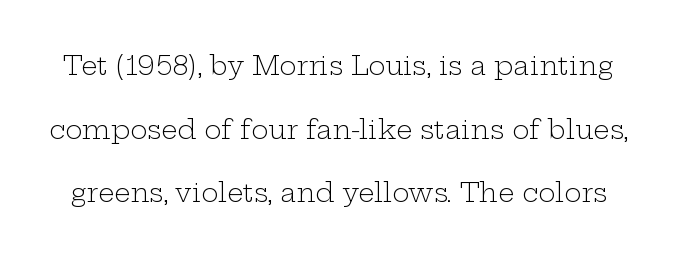
Q: Is the text bold? A: No.
Q: Is the text italic (slanted)? A: No, it is upright.
Q: Is the text underlined? A: No.
Q: Is the spacing between letters normal or unusually wide? A: Normal.
Q: Is the spacing between lines tight, normal or loose? A: Loose.
